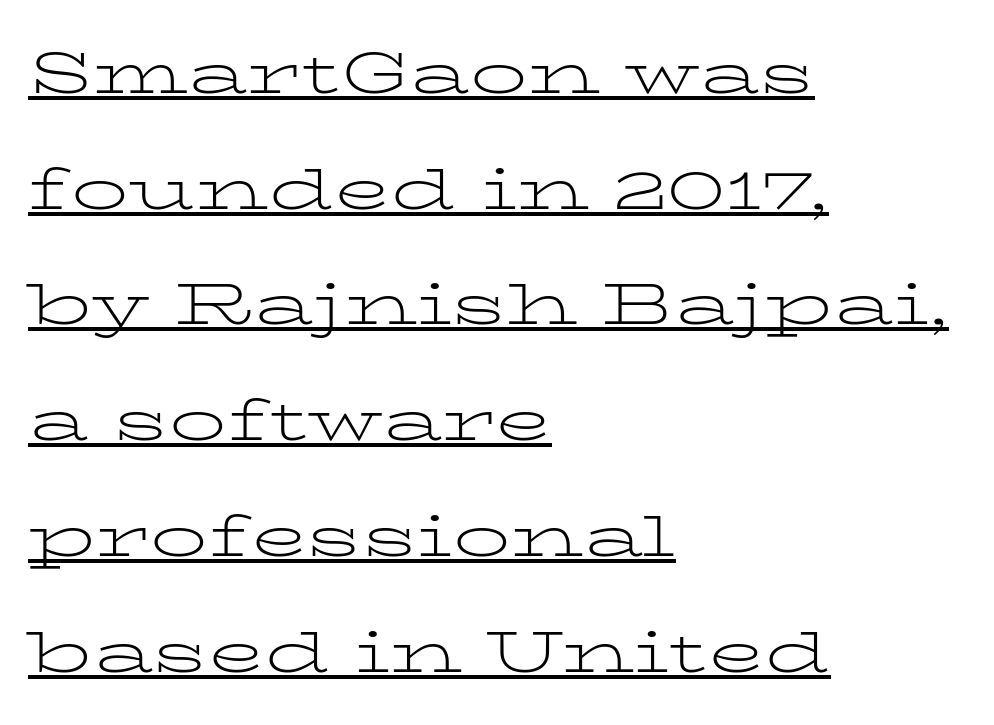
The image shows 57 px light, wide serif type, upright; set left-aligned, loose line spacing (2.03x), normal letter spacing, underlined; low stroke contrast and a medium x-height.
